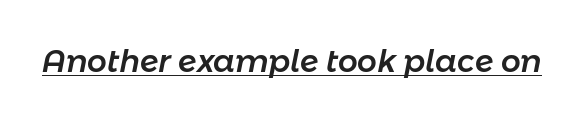
Q: Is the text italic (slanted)? A: Yes, it leans right by about 11 degrees.
Q: Is the text underlined? A: Yes.
Q: Is the spacing between letters normal or unusually wide? A: Normal.
Q: Width (condensed, normal, or wide)? A: Normal.
Q: Stroke contrast? A: Low.
Q: x-height? A: Medium.
Q: Monospaced? A: No.
